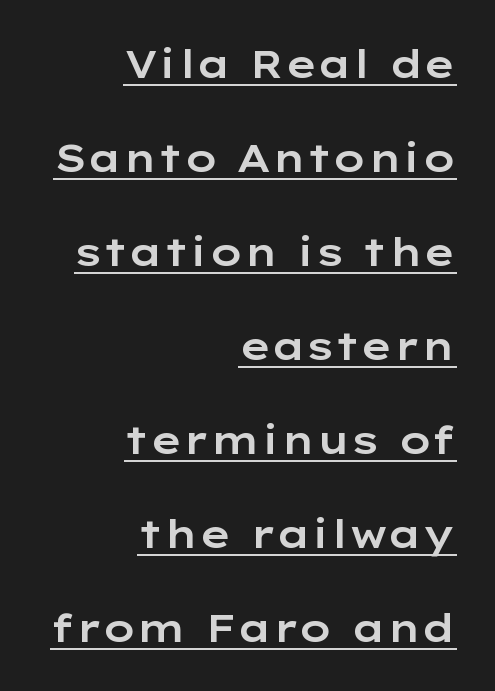
The image shows 39 px wide sans-serif type, upright; set right-aligned, loose line spacing (2.41x), normal letter spacing, underlined; low stroke contrast and a medium x-height.
